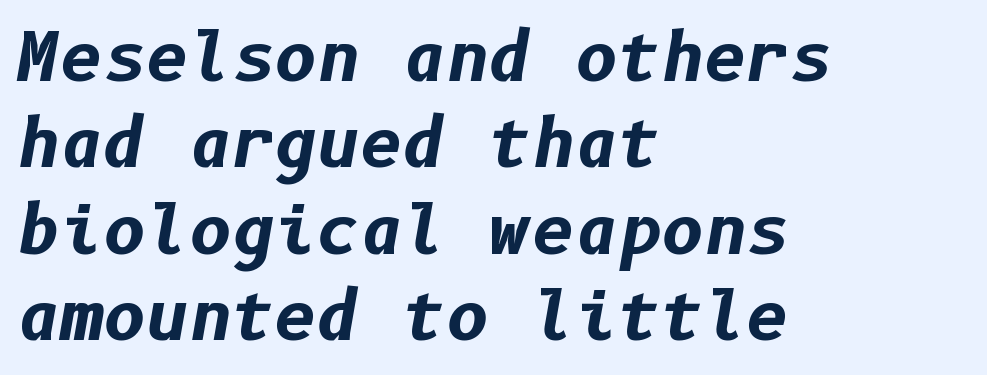
Compared with typical paragraphs, the rows here are spaced about the same. Nothing unusual about the tracking: characters are spaced as the font intends. The compositor pushed each line to the left boundary. A typesetter would mark this as italic. The area under the type is left untouched.
